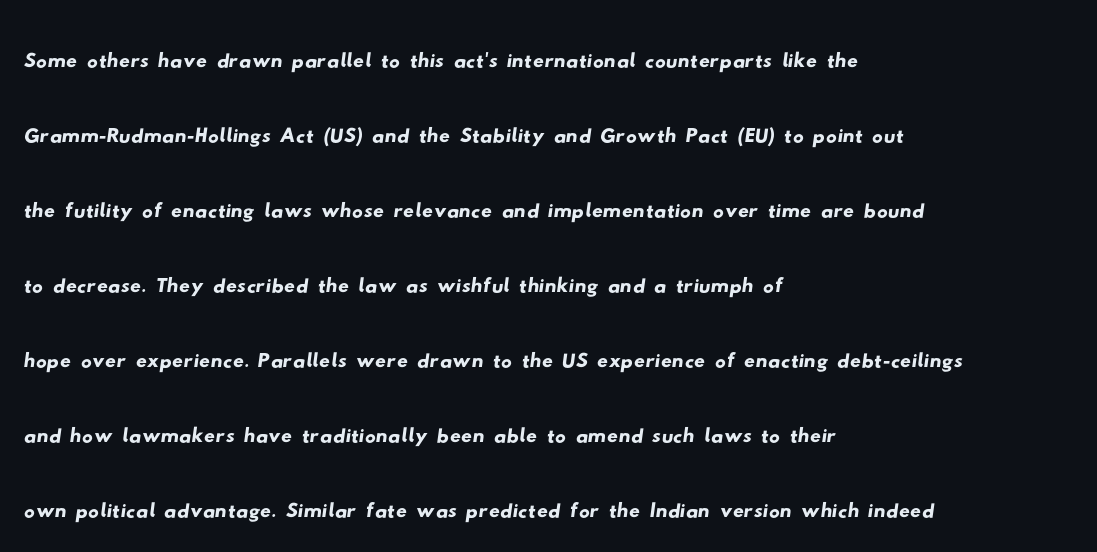
The image shows 54 px wide sans-serif type; set left-aligned, normal line spacing (1.39x), normal letter spacing, not underlined; low stroke contrast and a small x-height.
